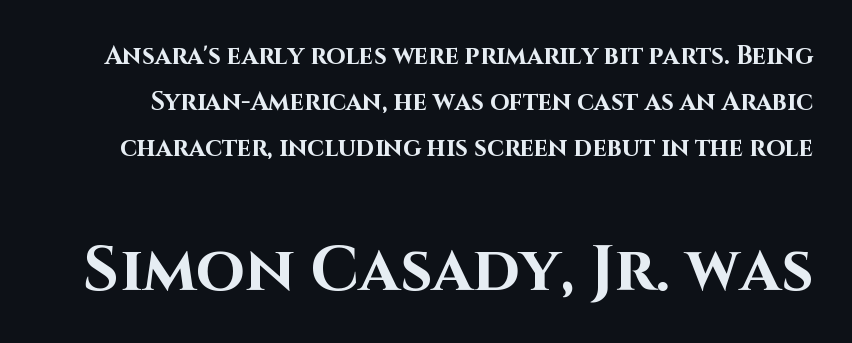
Any mark beneath the type? The region is blank. A typesetter would call this proportional, since set widths differ per character. The emphasis by scale lands on block number two, below. On the weight axis this lands at bold, roughly 700. These lines are composed in type without serifs. Tracking value appears to be zero — textbook default spacing.
